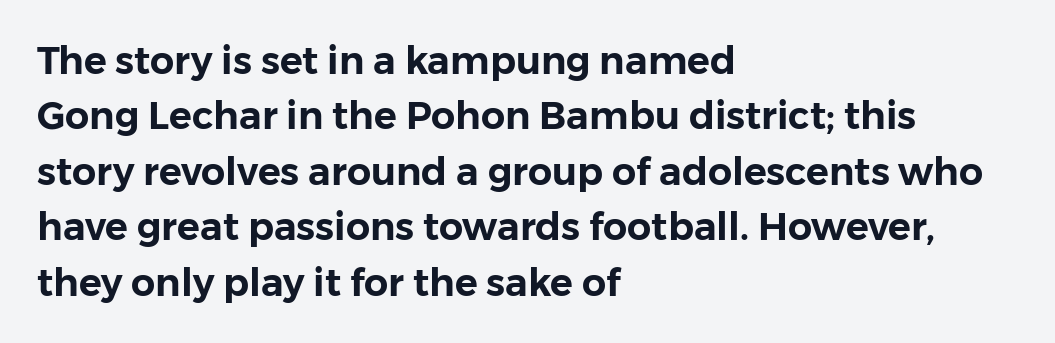
Q: Is the text italic (slanted)? A: No, it is upright.
Q: Is the typeface a serif or a sans-serif typeface? A: Sans-serif.
Q: Is the text underlined? A: No.
Q: How is the paragraph aligned? A: Left-aligned.
Q: Is the spacing between letters normal or unusually wide? A: Normal.
Q: Is the spacing between lines tight, normal or loose? A: Normal.
Q: Width (condensed, normal, or wide)? A: Normal.
Q: Stroke contrast? A: Low.
Q: x-height? A: Medium.
Q: Monospaced? A: No.
